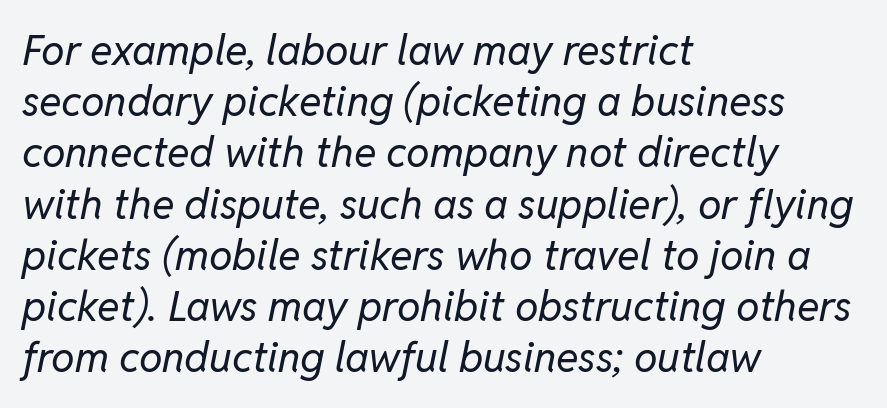
The passage is arranged the way most books set body copy — flush left. Has an underline been added? It has not. Looking at the ascenders, they clearly lean. Note the varied advance widths — an 'i' is clearly narrower than an 'm'. Default kerning and tracking; the words read as compact shapes.
